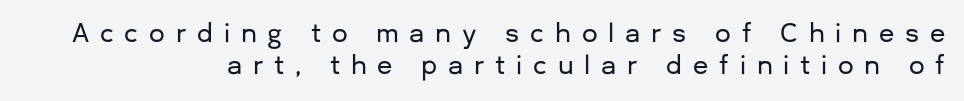
Q: Is the text italic (slanted)? A: No, it is upright.
Q: Is the text underlined? A: No.
Q: How is the paragraph aligned? A: Right-aligned.
Q: Is the spacing between letters normal or unusually wide? A: Unusually wide.
Q: Is the spacing between lines tight, normal or loose? A: Normal.
